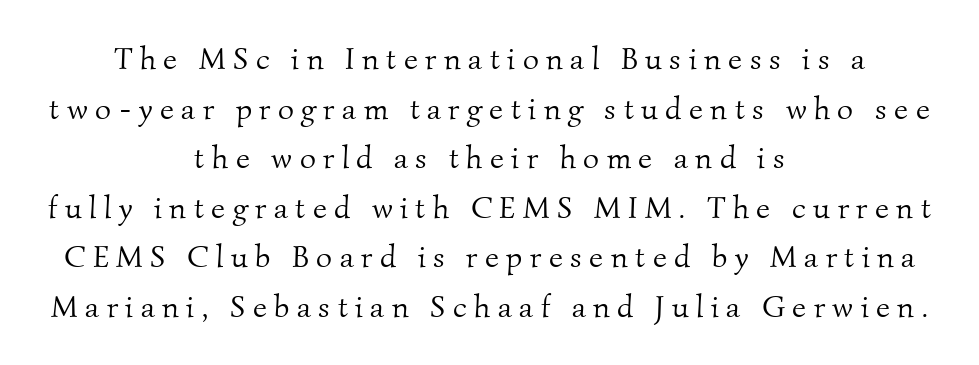
Q: Is the text bold? A: No.
Q: Is the typeface a serif or a sans-serif typeface? A: Serif.
Q: Is the text underlined? A: No.
Q: How is the paragraph aligned? A: Centered.
Q: Is the spacing between letters normal or unusually wide? A: Unusually wide.
Q: Is the spacing between lines tight, normal or loose? A: Normal.
Q: Width (condensed, normal, or wide)? A: Normal.
Q: Stroke contrast? A: Medium.
Q: x-height? A: Small.
Q: Monospaced? A: No.
